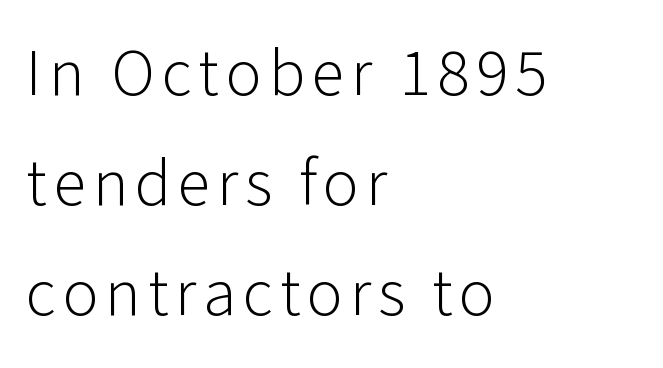
The image shows 67 px light sans-serif type, upright; set left-aligned, normal line spacing (1.64x), not underlined; low stroke contrast and a medium x-height.
